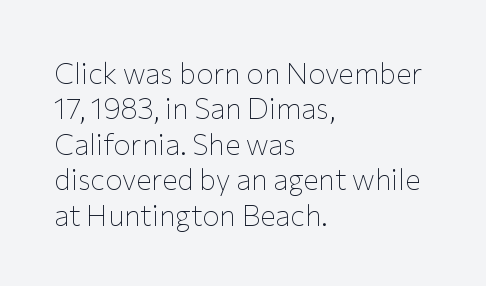
Typographically, this falls in the sans-serif category. The strokes are not fattened; the text isn't bold. The lettering holds an erect, upright posture throughout. The gaps between neighbouring characters are ordinary and unremarkable. Letters rest on an invisible, unmarked baseline. The rag falls on the right side of this text block.
